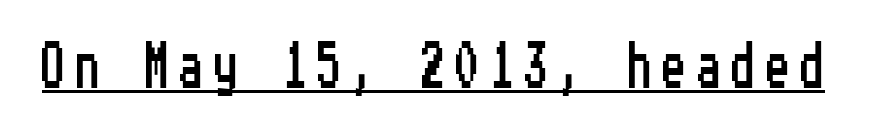
Descenders here cross a horizontal rule under the line. In terms of letterform style, serifs are entirely absent. No italicization has been applied; the sample stays upright. This rendering widens character spacing well past its baseline value.
